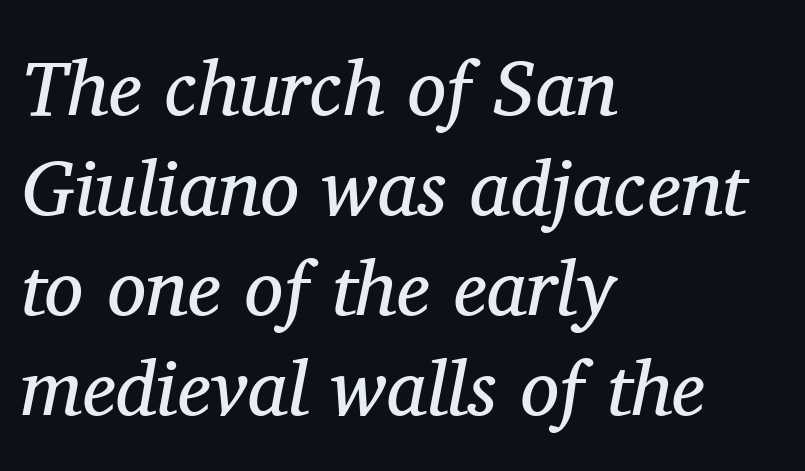
This sample uses plain, unmodified letter spacing. Small tapered or slab feet sit at the stroke ends, so this counts as serif. A bare baseline throughout the passage. Compared with a centered layout, this one pins lines to the left instead. Leading matches the norm, producing a regular column. A light-to-regular cut is what we see here.
